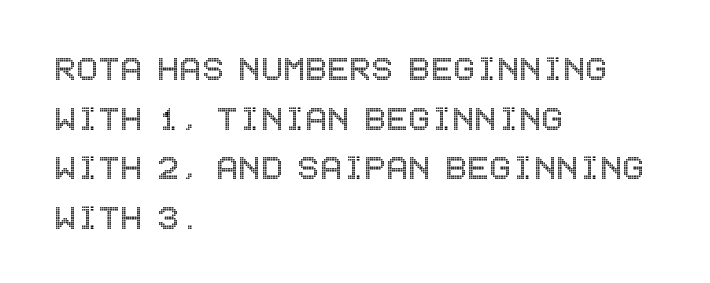
The image shows 41 px condensed type, upright; set left-aligned, line spacing 1.21x, normal letter spacing, not underlined; a large x-height.
